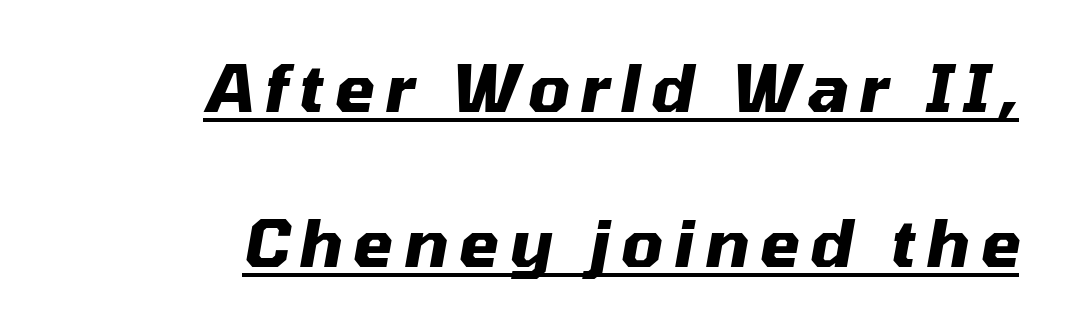
Leftover space on each line is placed entirely before the opening word. The string is rendered with underlining switched on. Stroke thickness is high; the sample reads as a true bold. The rendering uses natural spacing where letterforms have individual widths.
